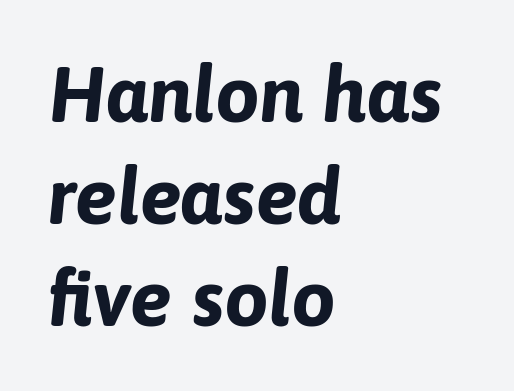
The image shows 79 px bold type, italic (leaning right); set left-aligned, normal line spacing (1.29x), normal letter spacing, not underlined; low stroke contrast and a medium x-height.
